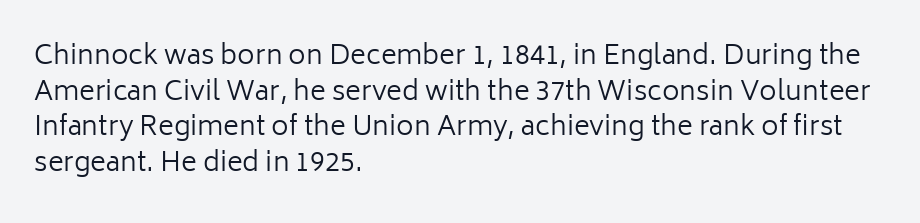
The image shows 27 px text type, upright; set left-aligned, normal line spacing (1.32x), normal letter spacing, not underlined.
